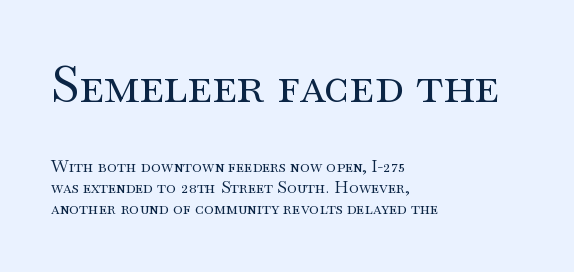
{"serif": "yes", "italic": "no", "bold": "no", "weight": "regular", "width": "wide", "stroke_contrast": "medium", "x_height": "small", "monospaced": "no", "underline": "no", "align": "left", "line_spacing_ratio": 1.24, "letter_spacing": "normal", "letter_spacing_em": 0.0, "larger_block": "first", "size_ratio": 3.0, "glyph_px": 51}
